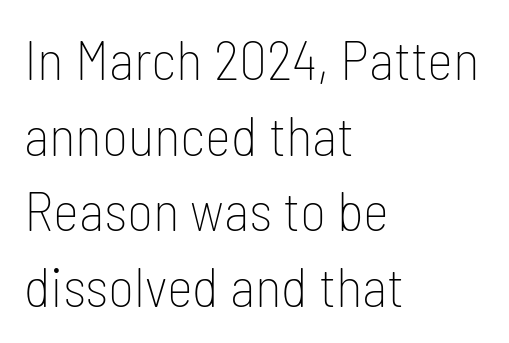
The image shows 56 px thin, condensed sans-serif type, upright; set left-aligned, normal line spacing (1.35x), normal letter spacing, not underlined; low stroke contrast and a medium x-height.
